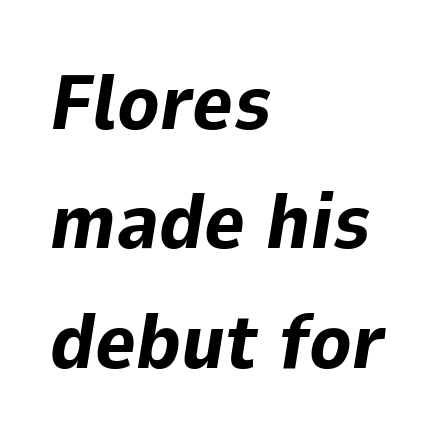
{"italic": "yes", "lean": "right", "slant_degrees": 9, "bold": "yes", "weight": "bold", "width": "normal", "stroke_contrast": "low", "x_height": "medium", "monospaced": "no", "underline": "no", "align": "left", "line_spacing": "normal", "line_spacing_ratio": 1.53, "letter_spacing": "normal", "letter_spacing_em": 0.0, "glyph_px": 78}
